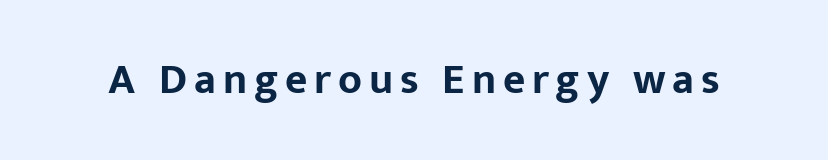
The strip under each line holds only bare page. In terms of letterform style, serifs are entirely absent. Ordinary non-slanted type is in use. Weight check: bold — yes, fully. Here the designer chose a conventional face with non-uniform glyph widths.
